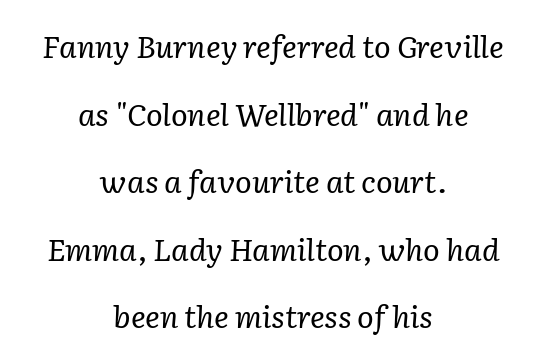
The image shows 31 px regular-weight serif type, italic (leaning right); set centered, loose line spacing (2.18x), normal letter spacing, not underlined; low stroke contrast and a medium x-height.
